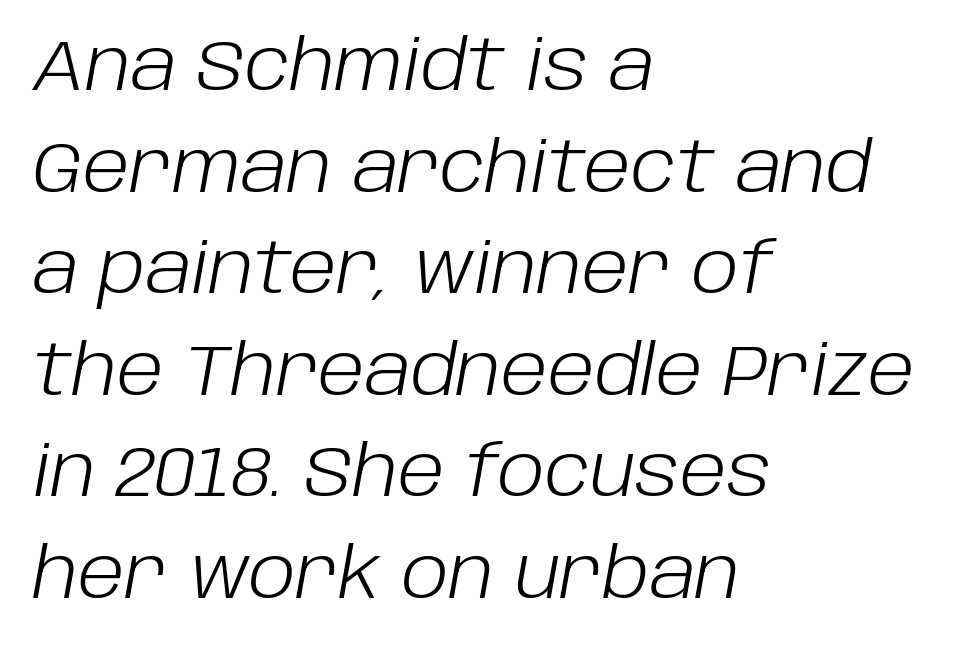
Glance below the letters and you will spot only blank space. Stems here are at most as thick as an everyday book face. The letters sit at their default tracking, neither squeezed nor spread. The passage shown is typed in a proportional face where columns would drift.
